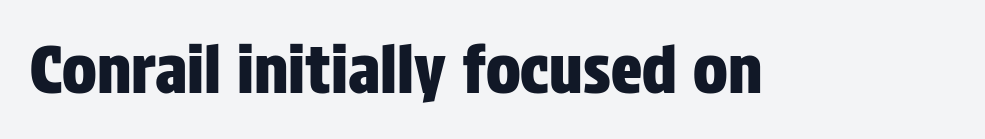
Is this a fixed-width face? No — the glyphs have proportional, varying widths. Underlining? Definitely not there. In terms of posture, this sample is upright. The face used here is rendered with its standard letterfit. The glyphs in this specimen are sans serif.
